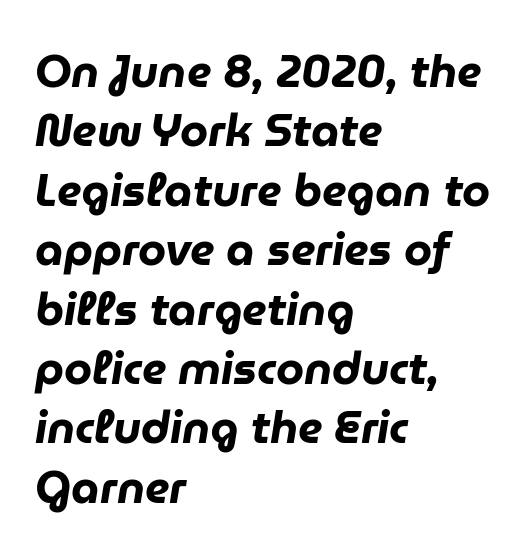
Looks like regular typesetting: each glyph gets only the width it needs. Each glyph is drawn with heavy, bold strokes. In terms of posture, this sample is oblique. Line spacing here is normal. Caption: multi-line text, flush left, ragged right.
